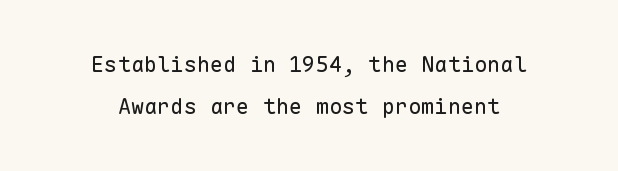
The leading is generous, giving the passage an open texture. The cut favours lightness, reaching ordinary text weight at its darkest. Centered paragraph, ragged on both sides. The horizontal fit of the characters is conventional and even. Posture: vertical. The specimen omits any rule beneath the text block's lines.
